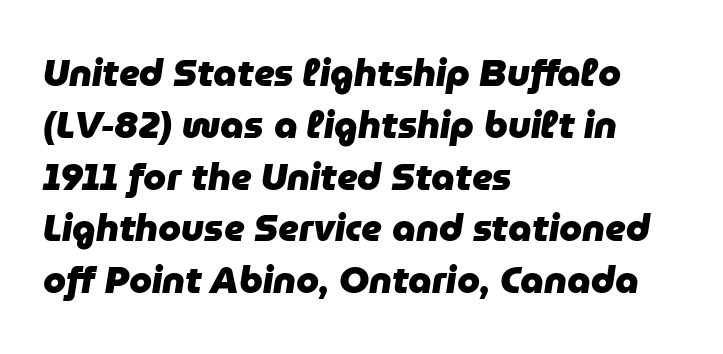
{"italic": "yes", "lean": "right", "slant_degrees": 9, "bold": "yes", "weight": "heavy", "width": "normal", "stroke_contrast": "low", "x_height": "medium", "monospaced": "no", "underline": "no", "align": "left", "line_spacing": "normal", "line_spacing_ratio": 1.4, "letter_spacing": "normal", "letter_spacing_em": 0.0, "glyph_px": 37}
